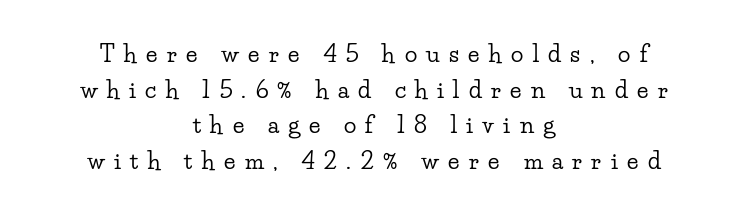
The image shows 23 px text type, upright; set centered, normal line spacing (1.55x), unusually wide letter spacing (+0.41 em), not underlined.
